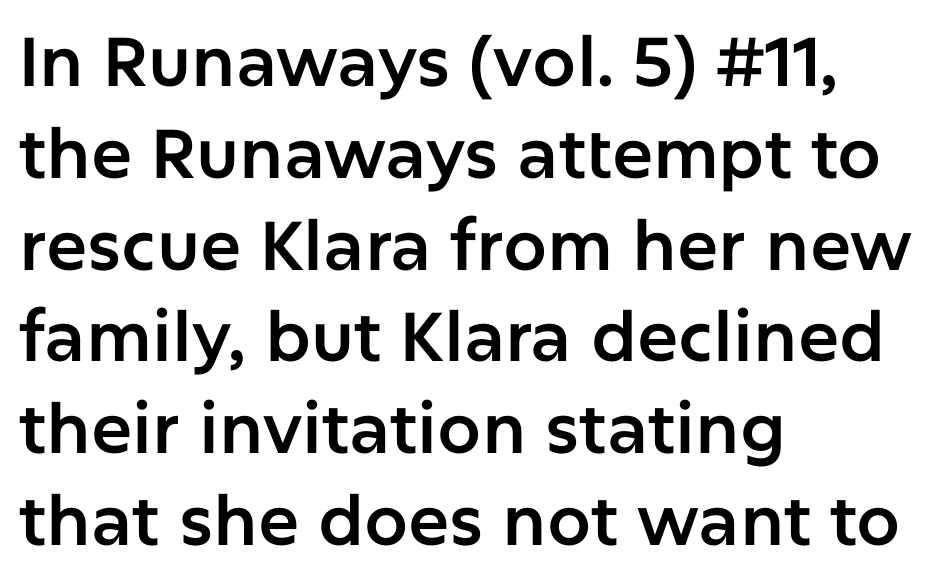
Q: Is the text italic (slanted)? A: No, it is upright.
Q: Is the typeface a serif or a sans-serif typeface? A: Sans-serif.
Q: Is the text underlined? A: No.
Q: How is the paragraph aligned? A: Left-aligned.
Q: Is the spacing between letters normal or unusually wide? A: Normal.
Q: Is the spacing between lines tight, normal or loose? A: Normal.
Q: Width (condensed, normal, or wide)? A: Normal.
Q: Stroke contrast? A: Low.
Q: x-height? A: Medium.
Q: Monospaced? A: No.
